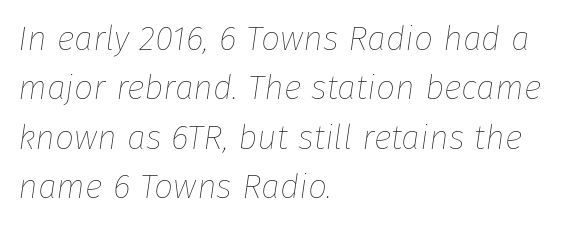
{"italic": "yes", "lean": "right", "slant_degrees": 8, "bold": "no", "weight": "thin", "width": "normal", "stroke_contrast": "low", "x_height": "medium", "monospaced": "no", "underline": "no", "align": "left", "line_spacing": "normal", "line_spacing_ratio": 1.45, "letter_spacing": "normal", "letter_spacing_em": 0.0, "glyph_px": 34}
